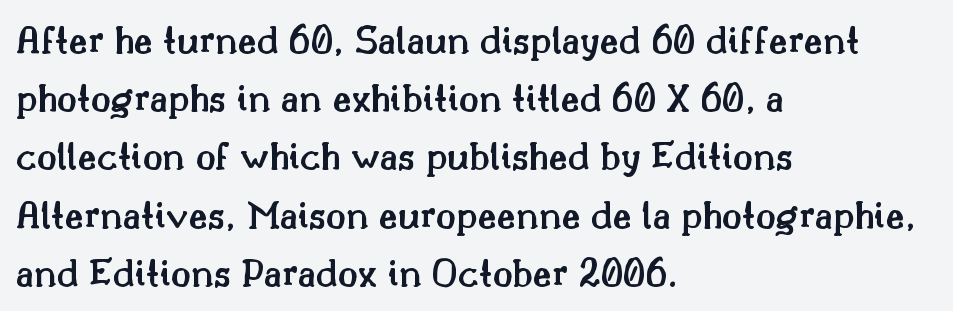
The image shows 41 px semibold serif type, upright; set left-aligned, normal line spacing (1.42x), normal letter spacing, not underlined; medium stroke contrast and a small x-height.
